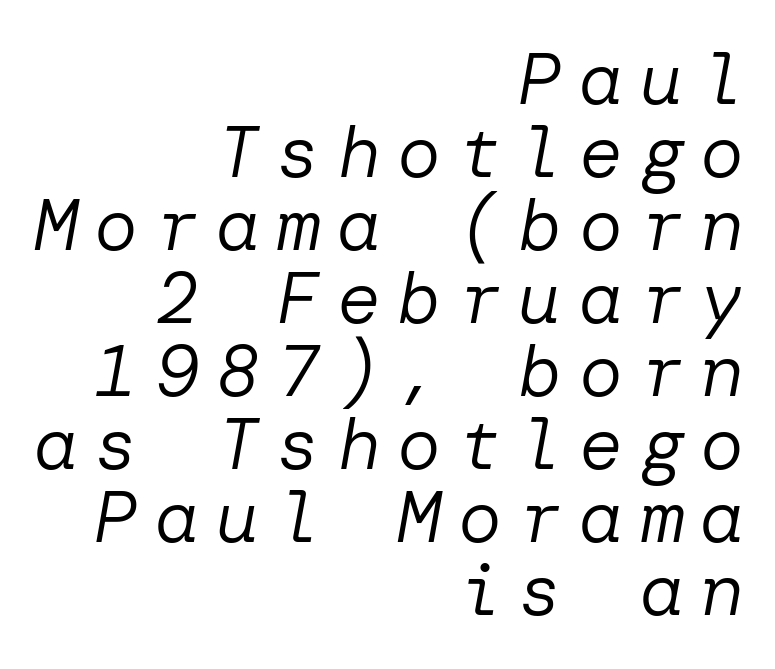
Q: Is the text bold? A: No.
Q: Is the text italic (slanted)? A: Yes, it leans right by about 10 degrees.
Q: Is the text underlined? A: No.
Q: How is the paragraph aligned? A: Right-aligned.
Q: Is the spacing between letters normal or unusually wide? A: Unusually wide.
Q: Is the spacing between lines tight, normal or loose? A: Tight.
Q: Width (condensed, normal, or wide)? A: Normal.
Q: Stroke contrast? A: Low.
Q: x-height? A: Medium.
